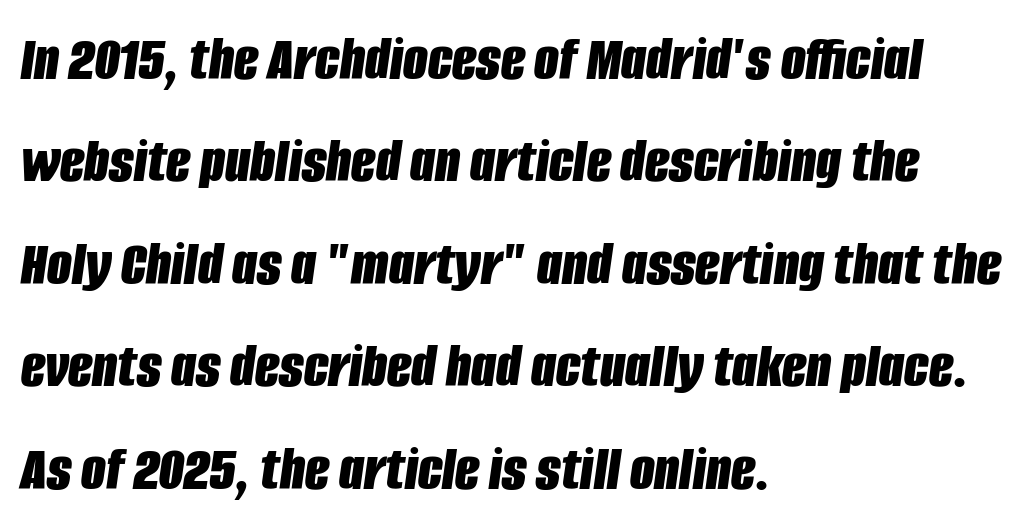
Q: Is the text bold? A: Yes.
Q: Is the text italic (slanted)? A: Yes, it leans right by about 8 degrees.
Q: Is the text underlined? A: No.
Q: How is the paragraph aligned? A: Left-aligned.
Q: Is the spacing between letters normal or unusually wide? A: Normal.
Q: Is the spacing between lines tight, normal or loose? A: Normal.
Q: Width (condensed, normal, or wide)? A: Condensed.
Q: Stroke contrast? A: Low.
Q: x-height? A: Large.
Q: Monospaced? A: No.
